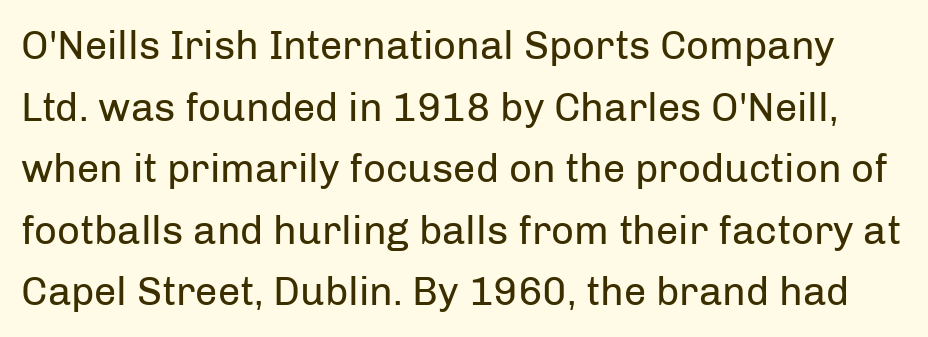
The strokes carry an ordinary text weight at most. The specimen omits any rule beneath the text block's lines. Font category for this specimen: sans-serif. Regular leading. Varying glyph widths throughout — classic text-font behaviour. Nobody touched the tracking dial on this one.
